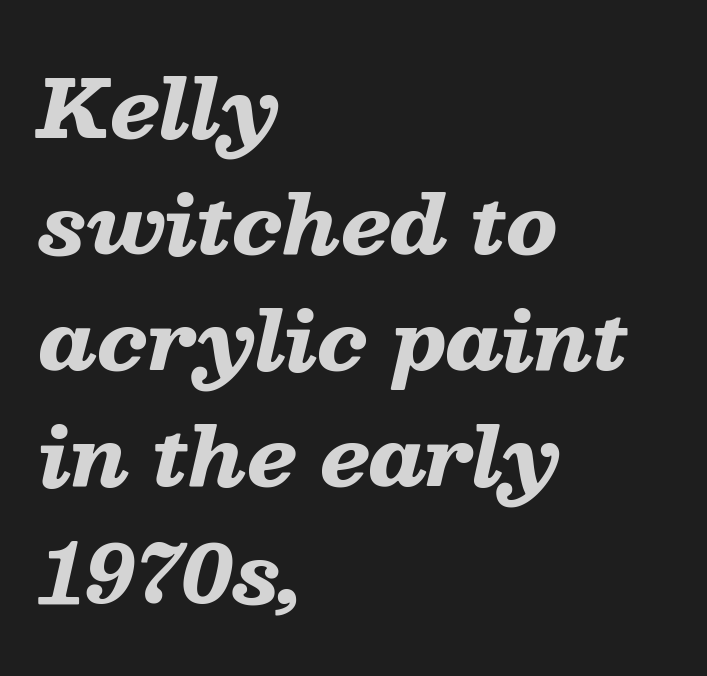
Q: Is the text bold? A: Yes.
Q: Is the text italic (slanted)? A: Yes, it leans right by about 13 degrees.
Q: Is the text underlined? A: No.
Q: How is the paragraph aligned? A: Left-aligned.
Q: Is the spacing between letters normal or unusually wide? A: Normal.
Q: Is the spacing between lines tight, normal or loose? A: Normal.
Q: Width (condensed, normal, or wide)? A: Wide.
Q: Stroke contrast? A: Low.
Q: x-height? A: Medium.
Q: Monospaced? A: No.
